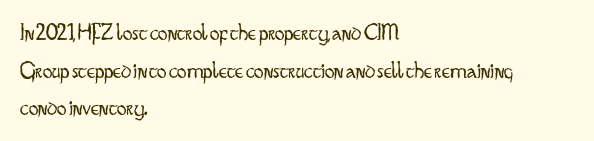
The setting favours the left margin, as ordinary paragraphs usually do. The face looks like a standard text weight, possibly lighter. Each row of text sits above clean, open space. Posture: straight, roman, zero tilt.
